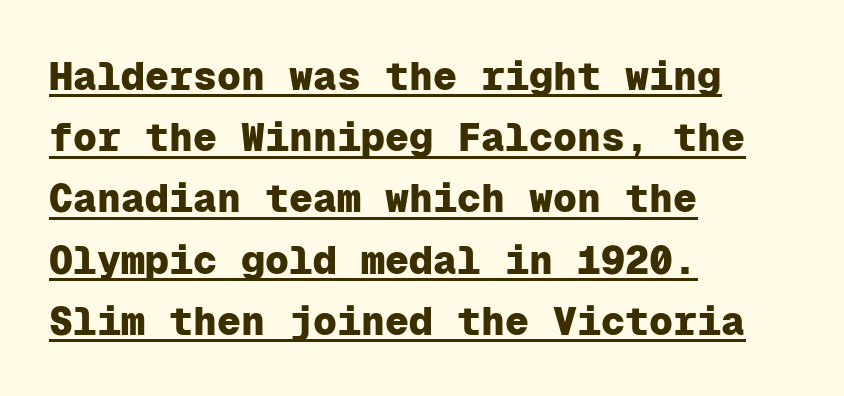
The image shows 40 px heavy sans-serif type, upright, monospaced; set left-aligned, normal line spacing (1.53x), normal letter spacing, underlined; low stroke contrast and a medium x-height.
